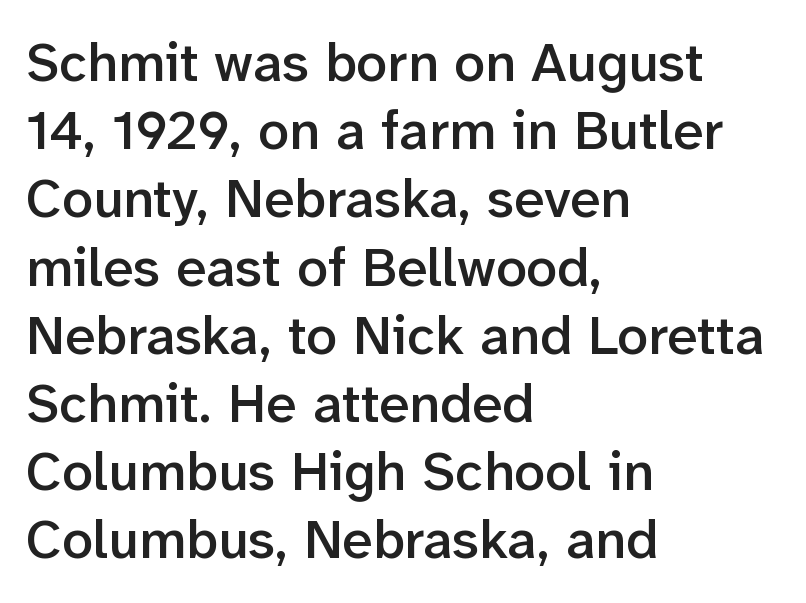
The image shows 55 px semibold sans-serif type, upright; set left-aligned, line spacing 1.24x, normal letter spacing, not underlined; low stroke contrast and a medium x-height.
